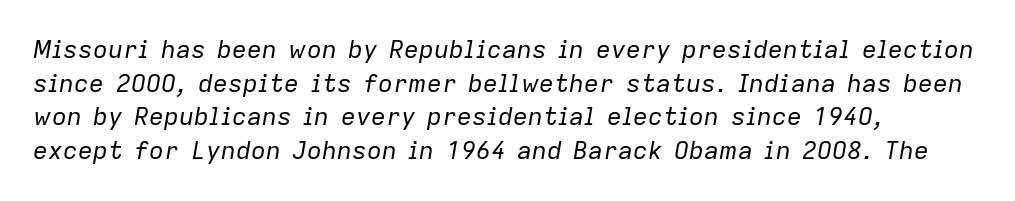
Unmarked baselines from the first word to the last. A typesetter would call this leading conventional body-copy spacing. Notice how the passage keeps a crisp vertical edge on the left only. This sample uses plain, unmodified letter spacing. The font is comparable to plain body text, perhaps lighter. Slanted lettering throughout.
